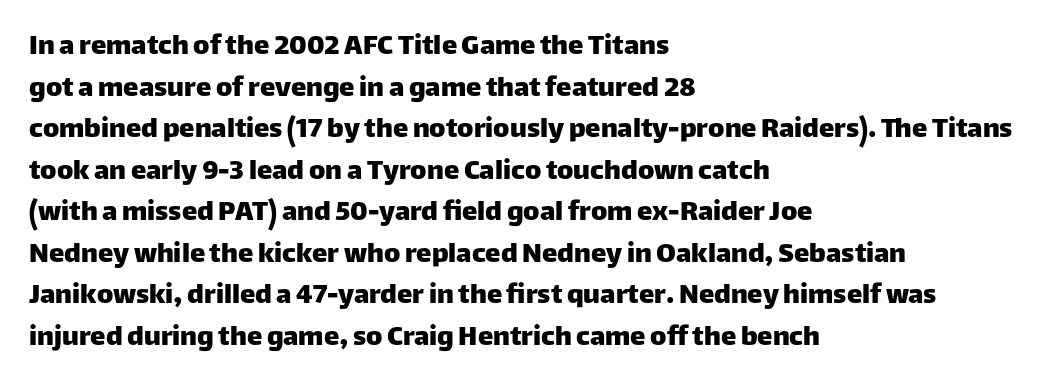
The image shows 31 px sans-serif type, upright; set left-aligned, normal line spacing (1.34x), normal letter spacing, not underlined; low stroke contrast and a large x-height.
